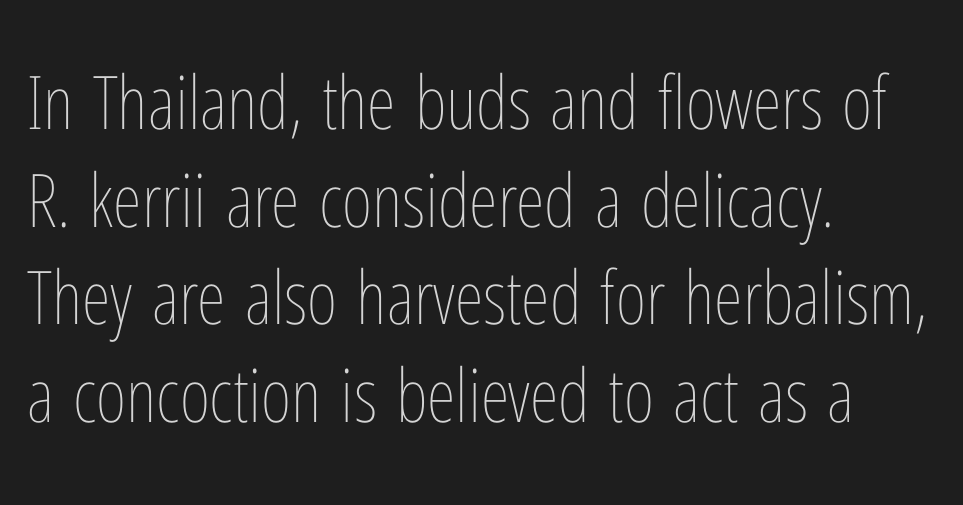
{"italic": "no", "bold": "no", "weight": "thin", "width": "condensed", "stroke_contrast": "low", "x_height": "medium", "monospaced": "no", "underline": "no", "align": "left", "line_spacing": "normal", "line_spacing_ratio": 1.32, "letter_spacing": "normal", "letter_spacing_em": 0.0, "glyph_px": 74}
